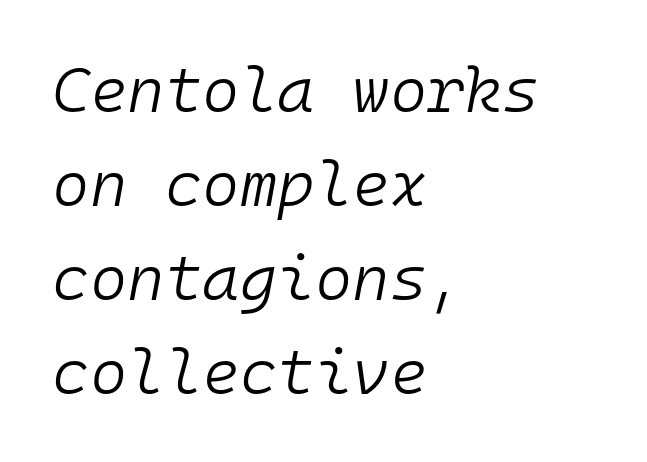
Q: Is the text bold? A: No.
Q: Is the text italic (slanted)? A: Yes, it leans right by about 10 degrees.
Q: Is the text underlined? A: No.
Q: How is the paragraph aligned? A: Left-aligned.
Q: Is the spacing between letters normal or unusually wide? A: Normal.
Q: Is the spacing between lines tight, normal or loose? A: Normal.
Q: Width (condensed, normal, or wide)? A: Normal.
Q: Stroke contrast? A: Low.
Q: x-height? A: Medium.
Q: Monospaced? A: Yes.
